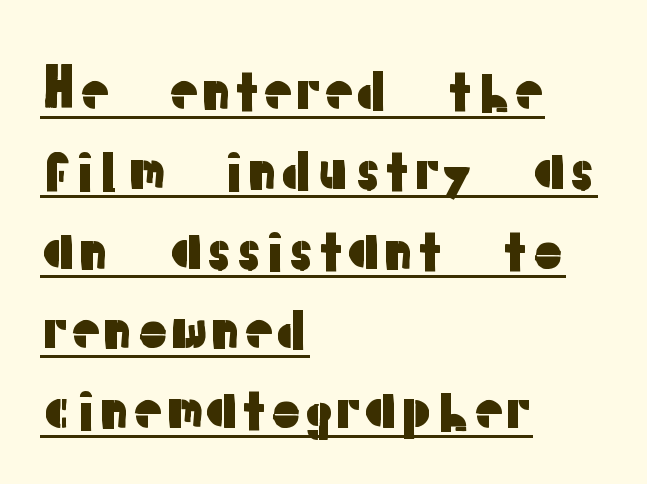
Q: Is the text italic (slanted)? A: No, it is upright.
Q: Is the typeface a serif or a sans-serif typeface? A: Sans-serif.
Q: Is the text underlined? A: Yes.
Q: How is the paragraph aligned? A: Left-aligned.
Q: Is the spacing between letters normal or unusually wide? A: Normal.
Q: Is the spacing between lines tight, normal or loose? A: Normal.
Q: Width (condensed, normal, or wide)? A: Normal.
Q: Stroke contrast? A: Low.
Q: x-height? A: Medium.
Q: Monospaced? A: No.
